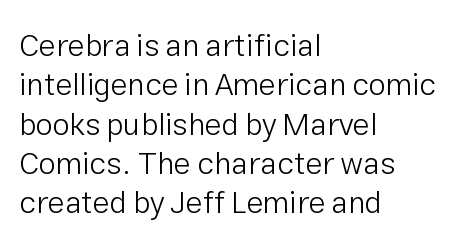
Q: Is the text bold? A: No.
Q: Is the text italic (slanted)? A: No, it is upright.
Q: Is the typeface a serif or a sans-serif typeface? A: Sans-serif.
Q: Is the text underlined? A: No.
Q: How is the paragraph aligned? A: Left-aligned.
Q: Is the spacing between letters normal or unusually wide? A: Normal.
Q: Is the spacing between lines tight, normal or loose? A: Normal.
Q: Width (condensed, normal, or wide)? A: Normal.
Q: Stroke contrast? A: Low.
Q: x-height? A: Medium.
Q: Monospaced? A: No.
